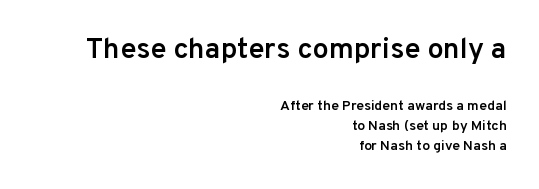
Serifs: no, the terminals of the letterforms are clean. The gap between lines stays unmarked. A typesetter would mark this as roman, not italic. The rendering uses natural spacing where letterforms have individual widths. One-word summary of the alignment: right.
